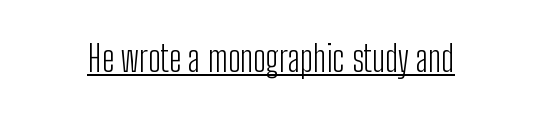
The image shows 36 px light, condensed sans-serif type, upright; set normal letter spacing, underlined; low stroke contrast and a medium x-height.
